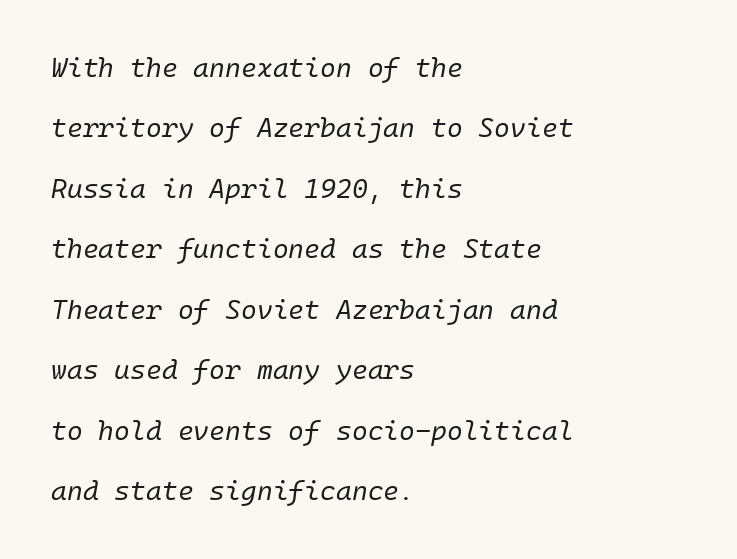
Q: Is the text bold? A: No.
Q: Is the text italic (slanted)? A: Yes, it leans right by about 10 degrees.
Q: Is the text underlined? A: No.
Q: How is the paragraph aligned? A: Left-aligned.
Q: Is the spacing between letters normal or unusually wide? A: Normal.
Q: Is the spacing between lines tight, normal or loose? A: Loose.
